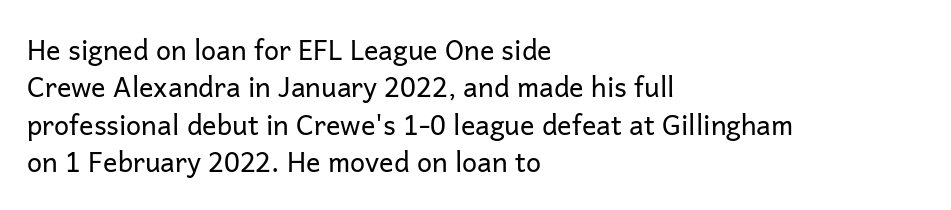
The image shows 27 px text type, upright; set left-aligned, normal line spacing (1.38x), normal letter spacing, not underlined.
